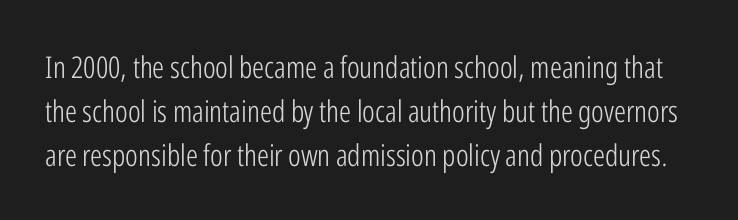
The weight tops out at a normal text grade. The font's upright variant was chosen for this text. The rendering shows plain stroke endings on the letterforms — a sans-serif design. Vertically, the passage feels balanced, rows spaced as you'd expect. This sample has the flowing, uneven cadence of proportional lettering. This sample uses plain, unmodified letter spacing.
